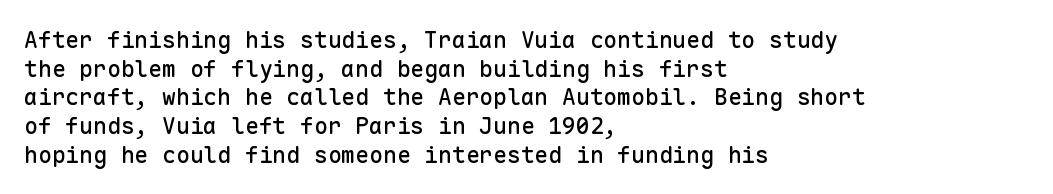
{"italic": "no", "underline": "no", "align": "left", "line_spacing": "normal", "line_spacing_ratio": 1.25, "letter_spacing": "normal", "letter_spacing_em": 0.0, "glyph_px": 23}
